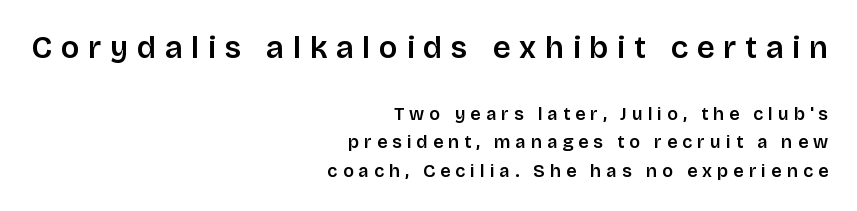
Unmarked baselines from the first word to the last. Between one letter and the next there's a generous, obvious gap. The typeface chosen for these lines omits serifs. Reading down the column, the eye jumps a familiar distance to each next line. The ragged edge is on the left, which tells us the setting is flush right.
